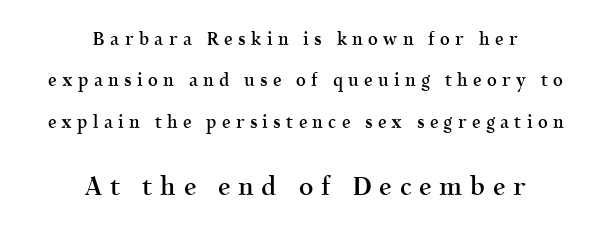
The letterforms stand isolated, each surrounded by extra space. Does the leading feel generous? Absolutely, it's lavish. Bold? Not quite — semibold, heavier than regular but stopping short. The specimen omits any rule beneath the text block's lines. Caption: upper text group reduced, lower text group enlarged. Alignment: centered.
